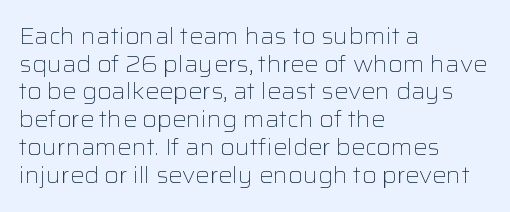
The image shows 22 px text type, upright; set left-aligned, normal line spacing (1.26x), normal letter spacing, not underlined.
